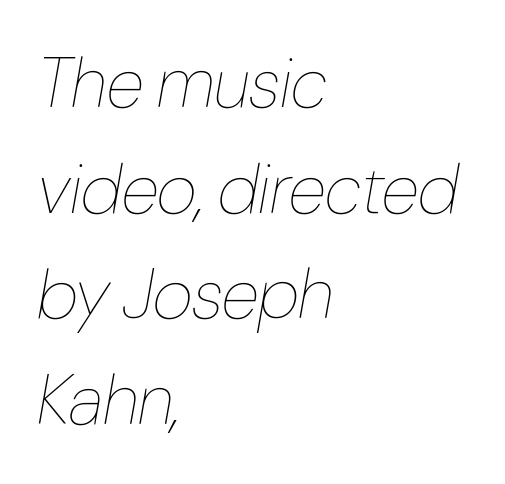
The rendering keeps characters at their native spacing. Designer's note — italics engaged. The lines sit at an ordinary, default distance from one another. These lines are set flush left with a ragged right edge. Spacing verdict: proportional, widths tailored to each character.
